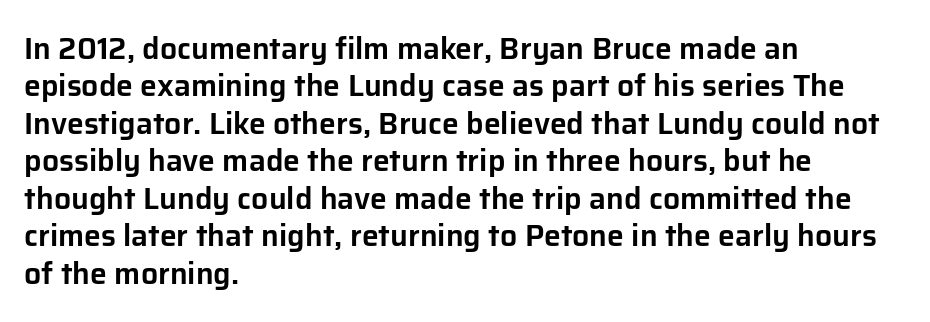
Q: Is the text italic (slanted)? A: No, it is upright.
Q: Is the typeface a serif or a sans-serif typeface? A: Sans-serif.
Q: Is the text underlined? A: No.
Q: How is the paragraph aligned? A: Left-aligned.
Q: Is the spacing between letters normal or unusually wide? A: Normal.
Q: Is the spacing between lines tight, normal or loose? A: Normal.
Q: Width (condensed, normal, or wide)? A: Normal.
Q: Stroke contrast? A: Low.
Q: x-height? A: Medium.
Q: Monospaced? A: No.
